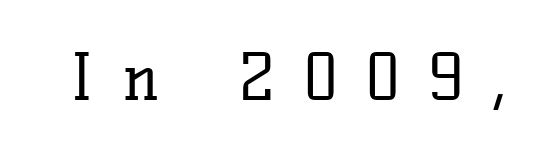
Is the type heavy? It reads as light-to-regular instead. Classification — serif. Rule under the text: the space is simply empty. The rendering uses natural spacing where letterforms have individual widths. In terms of letterspacing, this is a distinctly airy, spread setting.
